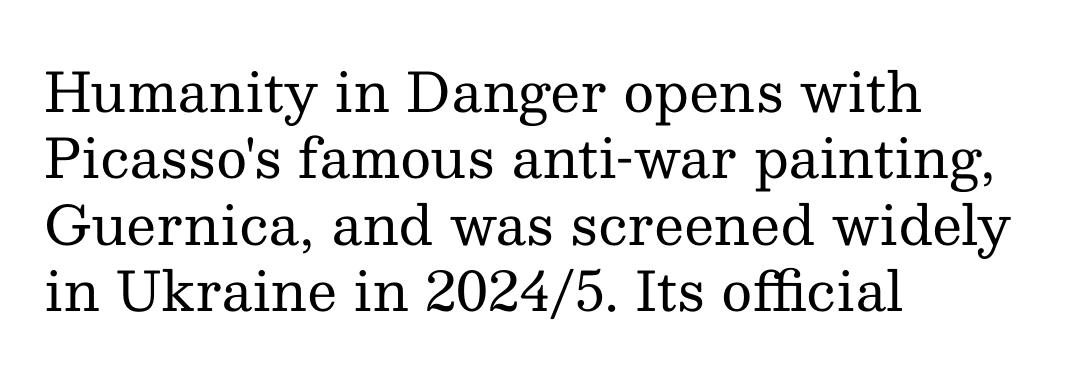
{"serif": "yes", "italic": "no", "bold": "no", "weight": "regular", "width": "normal", "stroke_contrast": "medium", "x_height": "medium", "monospaced": "no", "underline": "no", "align": "left", "line_spacing_ratio": 1.23, "letter_spacing": "normal", "letter_spacing_em": 0.0, "glyph_px": 54}
